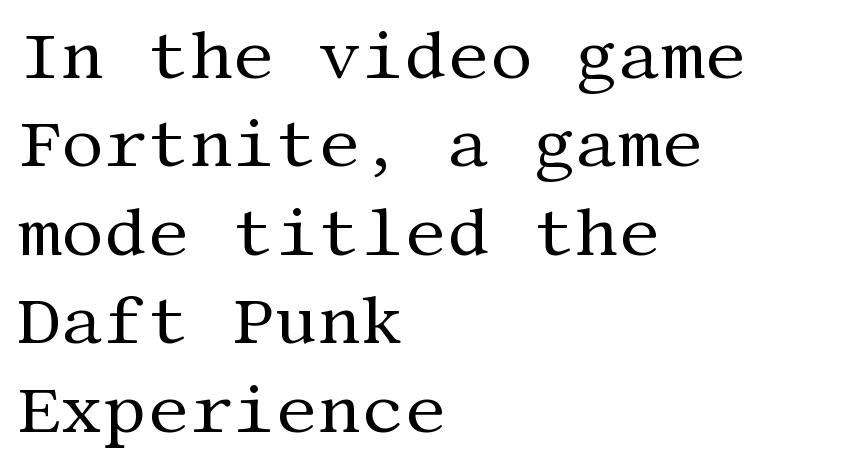
Normally led — the rows are evenly, conventionally spaced. Rule under the text: the space is simply empty. Weight: regular or lighter. Posture: straight, roman, zero tilt. A student would call this left alignment; a typographer would say flush left, rag right.
